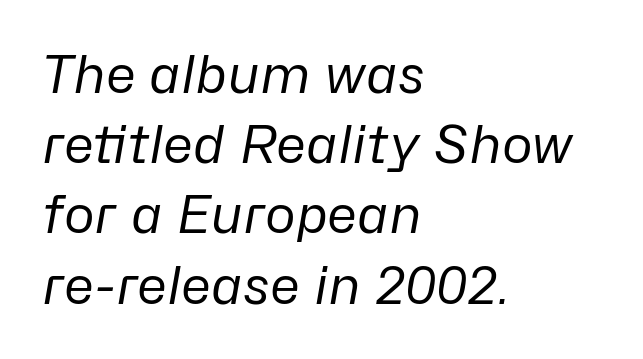
Q: Is the text bold? A: No.
Q: Is the text italic (slanted)? A: Yes, it leans right by about 10 degrees.
Q: Is the text underlined? A: No.
Q: How is the paragraph aligned? A: Left-aligned.
Q: Is the spacing between letters normal or unusually wide? A: Normal.
Q: Is the spacing between lines tight, normal or loose? A: Normal.
Q: Width (condensed, normal, or wide)? A: Normal.
Q: Stroke contrast? A: Low.
Q: x-height? A: Medium.
Q: Monospaced? A: No.
